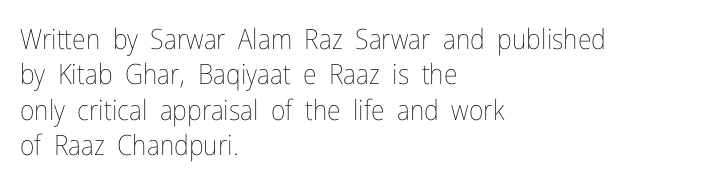
{"italic": "no", "bold": "no", "weight": "thin", "width": "condensed", "stroke_contrast": "low", "x_height": "medium", "monospaced": "no", "underline": "no", "align": "left", "line_spacing": "normal", "line_spacing_ratio": 1.26, "letter_spacing": "normal", "letter_spacing_em": 0.0, "glyph_px": 28}
